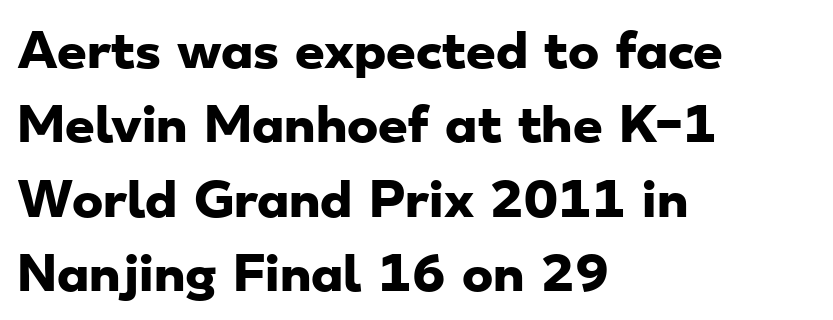
Rule under the text: the space is simply empty. Typeset ragged right — the left edge is the straight one. Standard letterfit; no display-style spreading of the glyphs. The passage shown is typeset with a sans-serif family.
